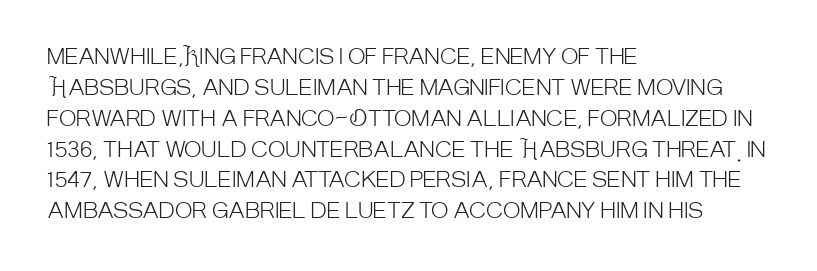
If you drew a line through each stem, it would be perfectly vertical. Leftover space on each line is placed entirely after the last word. The vertical gap from one line to the next is medium. The specimen omits any rule beneath the text block's lines.
